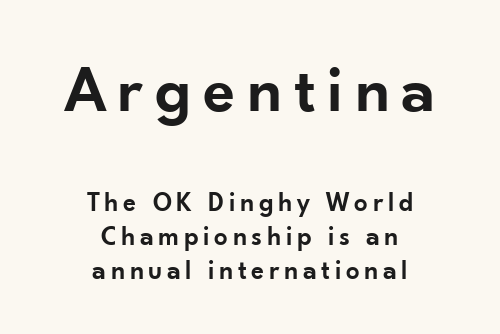
The image shows 67 px semibold sans-serif type, upright; set centered, normal line spacing (1.25x), not underlined; the first (top) block is 2.48x larger; low stroke contrast and a small x-height.
